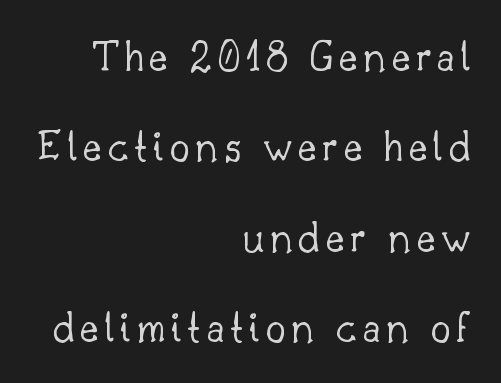
{"italic": "no", "bold": "no", "weight": "light", "width": "normal", "stroke_contrast": "low", "x_height": "small", "monospaced": "no", "underline": "no", "align": "right", "line_spacing": "loose", "line_spacing_ratio": 2.01, "glyph_px": 45}
